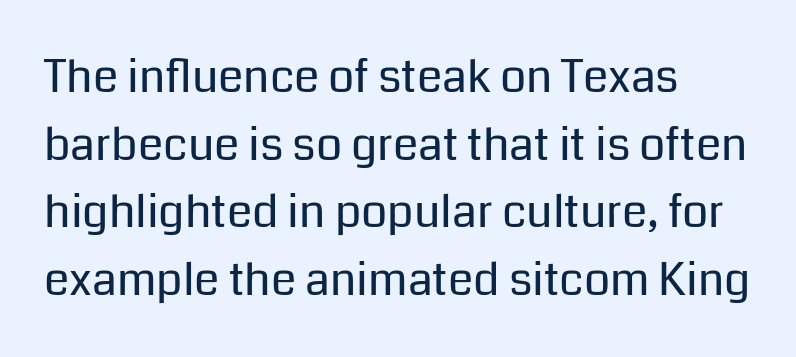
{"serif": "no", "italic": "no", "bold": "no", "weight": "regular", "width": "normal", "stroke_contrast": "low", "x_height": "medium", "monospaced": "no", "underline": "no", "align": "left", "line_spacing": "normal", "line_spacing_ratio": 1.47, "letter_spacing": "normal", "letter_spacing_em": 0.0, "glyph_px": 46}
